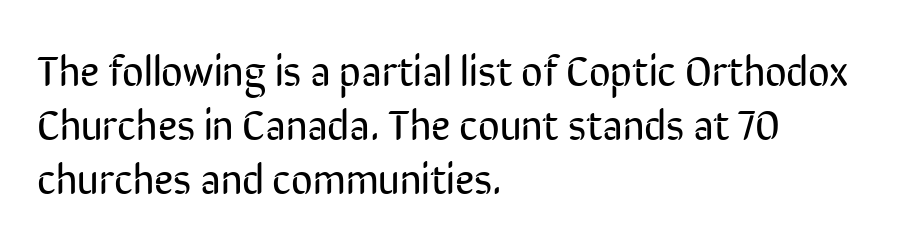
You could not count columns in this text — the font is proportionally spaced. The string is rendered with underlining switched off. These lines are set flush left with a ragged right edge. One glance says typical: line gaps are just what's usual.
